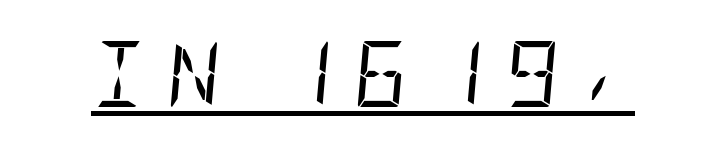
The image shows 66 px regular-weight, condensed type, italic (leaning right); set unusually wide letter spacing (+0.33 em), underlined; low stroke contrast and a large x-height.
